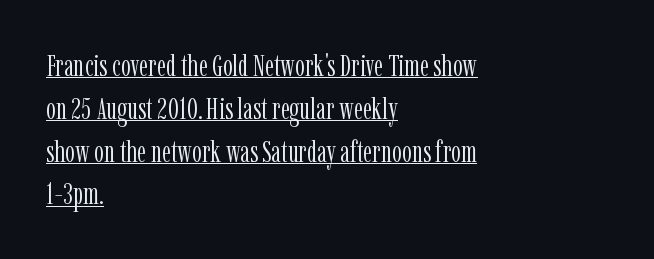
Q: Is the text bold? A: No.
Q: Is the text italic (slanted)? A: No, it is upright.
Q: Is the typeface a serif or a sans-serif typeface? A: Serif.
Q: Is the text underlined? A: Yes.
Q: How is the paragraph aligned? A: Left-aligned.
Q: Is the spacing between letters normal or unusually wide? A: Normal.
Q: Is the spacing between lines tight, normal or loose? A: Normal.
Q: Width (condensed, normal, or wide)? A: Condensed.
Q: Stroke contrast? A: Low.
Q: x-height? A: Medium.
Q: Monospaced? A: No.
